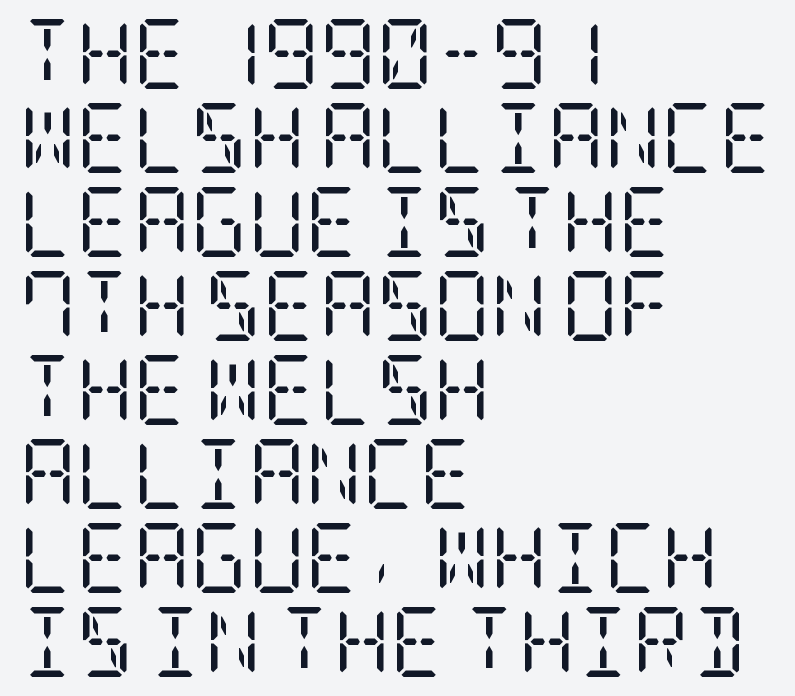
The image shows 70 px regular-weight, condensed serif type, upright; set left-aligned, line spacing 1.2x, normal letter spacing, not underlined; low stroke contrast and a large x-height.
